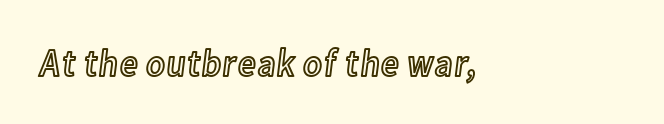
Q: Is the text italic (slanted)? A: Yes.
Q: Is the text underlined? A: No.
Q: How is the paragraph aligned? A: Left-aligned.
Q: Is the spacing between letters normal or unusually wide? A: Normal.
Q: Width (condensed, normal, or wide)? A: Condensed.
Q: x-height? A: Medium.
Q: Monospaced? A: No.
